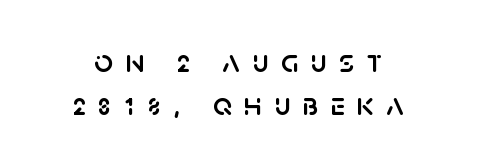
The letters advance in unequal steps, a hallmark of proportional type. Vertical strokes here are truly vertical. The typeface chosen for these lines omits serifs. No word sits above an underline. What stands out about the letter spacing? Its width — letters are far apart.
